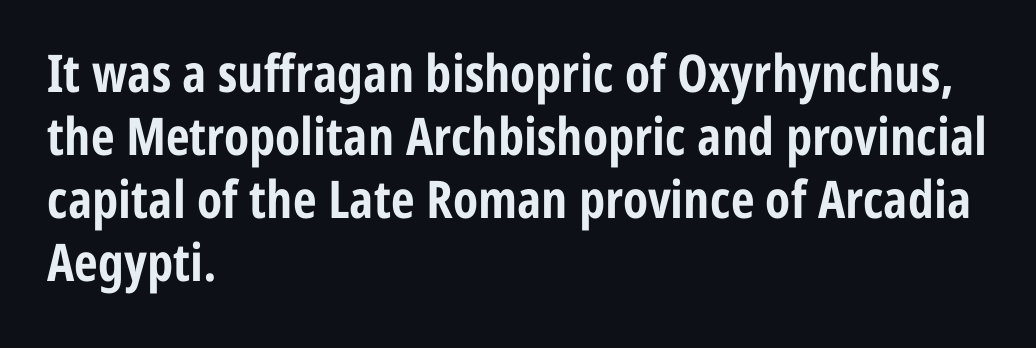
Q: Is the text bold? A: Yes.
Q: Is the text italic (slanted)? A: No, it is upright.
Q: Is the typeface a serif or a sans-serif typeface? A: Sans-serif.
Q: Is the text underlined? A: No.
Q: How is the paragraph aligned? A: Left-aligned.
Q: Is the spacing between letters normal or unusually wide? A: Normal.
Q: Width (condensed, normal, or wide)? A: Condensed.
Q: Stroke contrast? A: Low.
Q: x-height? A: Medium.
Q: Monospaced? A: No.
